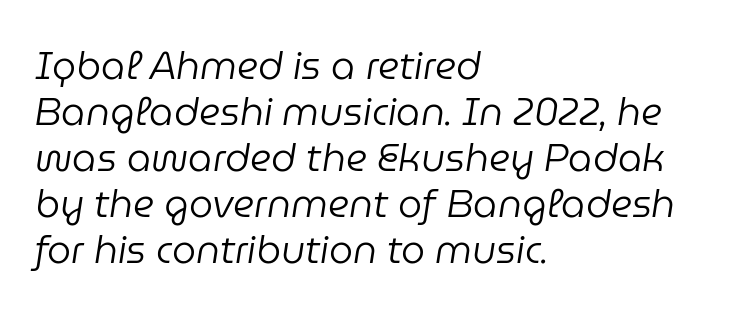
The image shows 38 px regular-weight type, italic (leaning right); set left-aligned, line spacing 1.21x, normal letter spacing, not underlined; low stroke contrast and a medium x-height.
